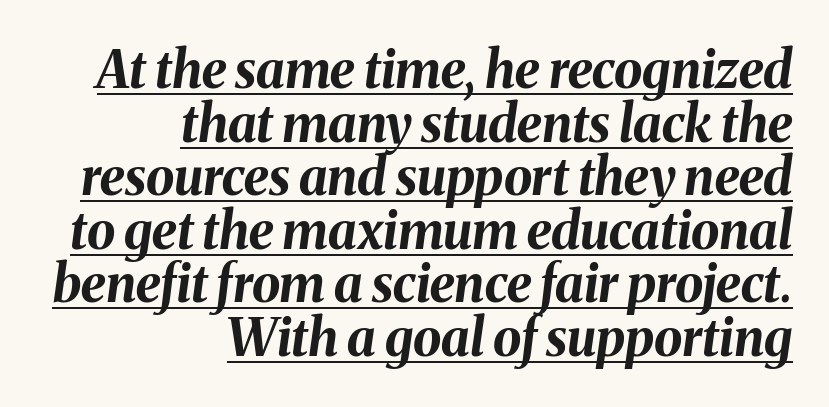
The image shows 51 px bold type, italic (leaning right); set right-aligned, tight line spacing (1.05x), normal letter spacing, underlined; medium stroke contrast and a medium x-height.
